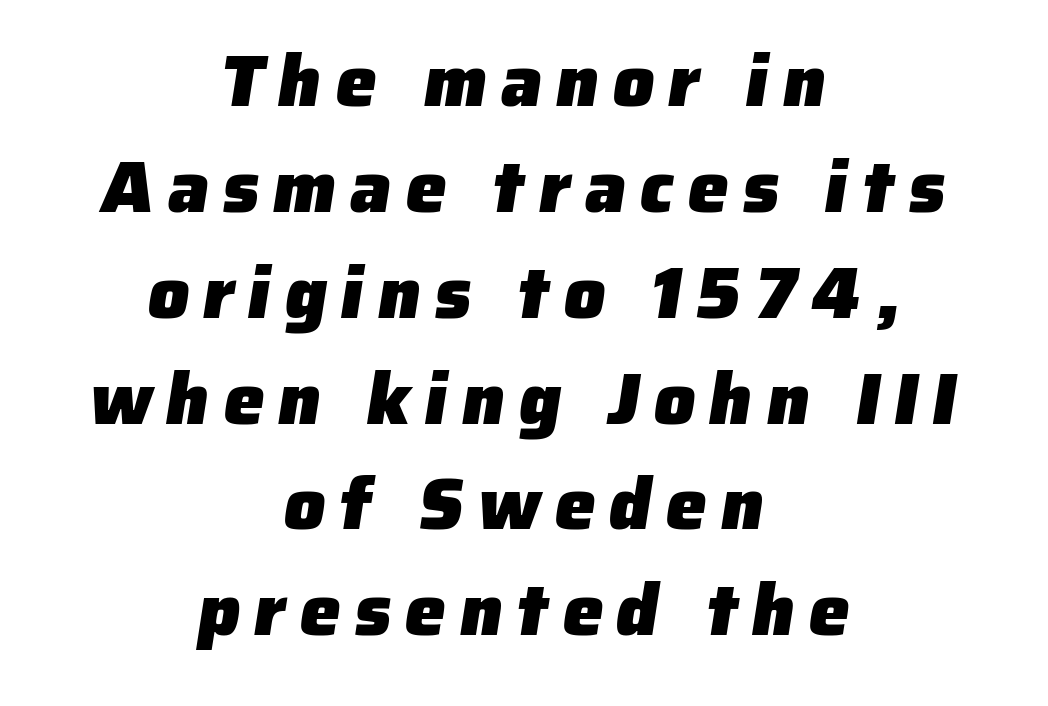
The image shows 73 px heavy sans-serif type; set centered, normal line spacing (1.45x), not underlined; low stroke contrast and a medium x-height.
